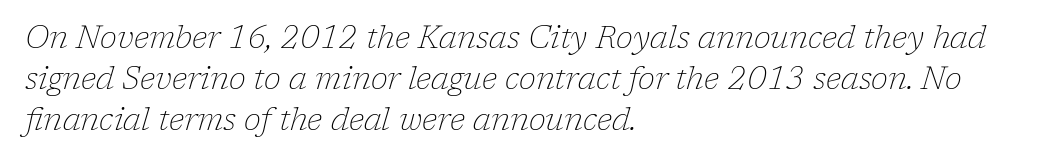
Q: Is the text bold? A: No.
Q: Is the text italic (slanted)? A: Yes, it leans right by about 17 degrees.
Q: Is the typeface a serif or a sans-serif typeface? A: Serif.
Q: Is the text underlined? A: No.
Q: How is the paragraph aligned? A: Left-aligned.
Q: Is the spacing between letters normal or unusually wide? A: Normal.
Q: Is the spacing between lines tight, normal or loose? A: Normal.
Q: Width (condensed, normal, or wide)? A: Normal.
Q: Stroke contrast? A: Low.
Q: x-height? A: Medium.
Q: Monospaced? A: No.
